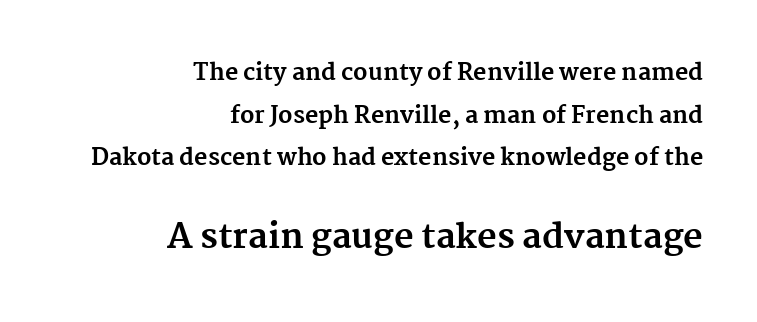
{"serif": "yes", "italic": "no", "bold": "yes", "weight": "bold", "width": "normal", "stroke_contrast": "medium", "x_height": "medium", "monospaced": "no", "underline": "no", "align": "right", "line_spacing_ratio": 1.85, "letter_spacing": "normal", "letter_spacing_em": 0.0, "larger_block": "second", "size_ratio": 1.48, "glyph_px": 34}
